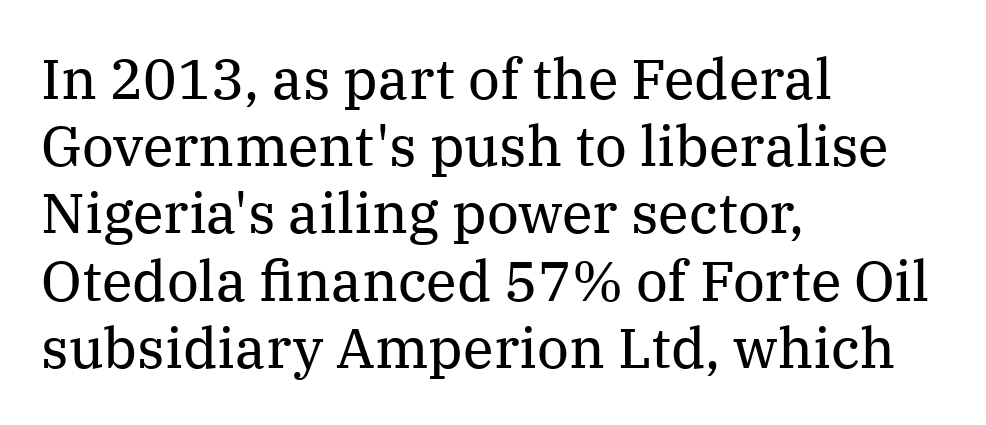
{"serif": "yes", "italic": "no", "bold": "no", "weight": "regular", "width": "normal", "stroke_contrast": "medium", "x_height": "medium", "monospaced": "no", "underline": "no", "align": "left", "line_spacing_ratio": 1.2, "letter_spacing": "normal", "letter_spacing_em": 0.0, "glyph_px": 56}
